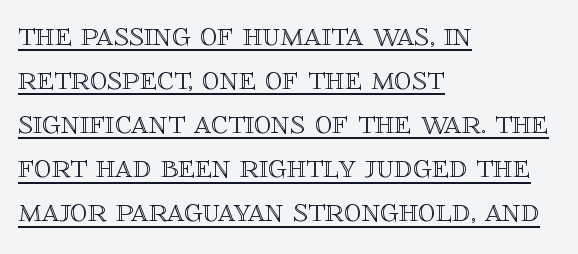
Honestly, the row spacing looks completely unremarkable. A classic flush-left, rag-right setting is used for this passage. Spacing verdict: proportional, widths tailored to each character. This rendering features underlined lettering. Short note: letters normally spaced.
